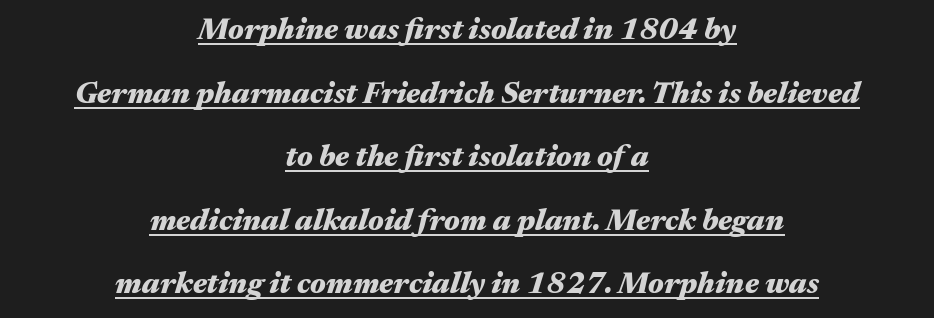
The image shows 30 px heavy, wide type, italic (leaning right); set centered, loose line spacing (2.12x), normal letter spacing, underlined; medium stroke contrast and a medium x-height.
